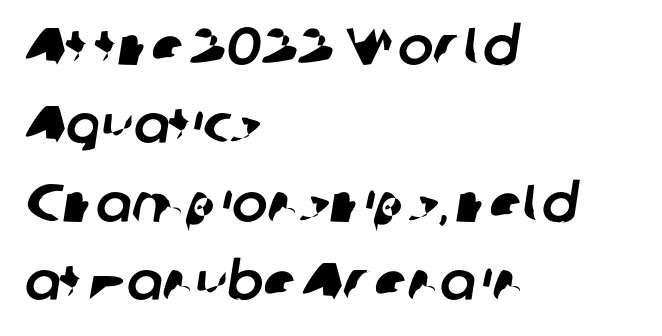
This sample uses plain, unmodified letter spacing. This rendering uses left alignment, leaving the right contour irregular. Has an underline been added? It has not. Here the designer chose a conventional face with non-uniform glyph widths.
